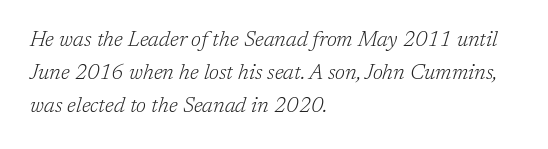
{"italic": "yes", "lean": "right", "slant_degrees": 17, "bold": "no", "underline": "no", "align": "left", "line_spacing": "normal", "line_spacing_ratio": 1.58, "letter_spacing": "normal", "letter_spacing_em": 0.0, "glyph_px": 21}
